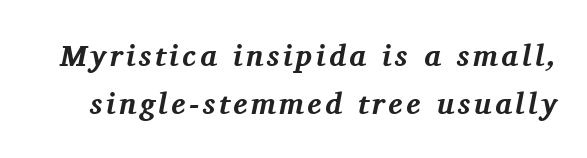
Q: Is the text bold? A: Yes.
Q: Is the text italic (slanted)? A: Yes, it leans right by about 11 degrees.
Q: Is the typeface a serif or a sans-serif typeface? A: Serif.
Q: Is the text underlined? A: No.
Q: Is the spacing between lines tight, normal or loose? A: Normal.
Q: Width (condensed, normal, or wide)? A: Normal.
Q: Stroke contrast? A: Medium.
Q: x-height? A: Medium.
Q: Monospaced? A: No.
